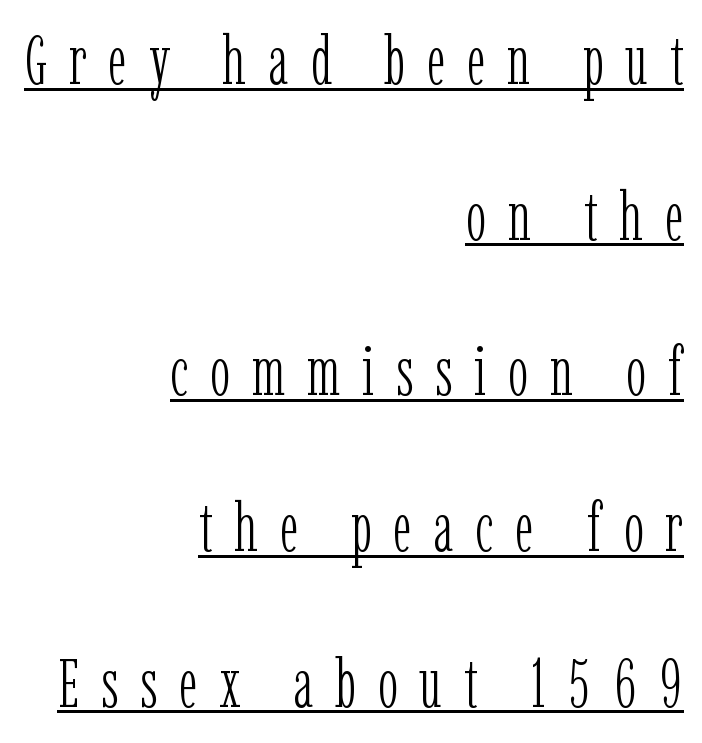
Has an underline been added? It has. The lines are quadded right. The letters advance in unequal steps, a hallmark of proportional type. Bold? No — there's no thickening of the strokes. A typesetter would mark this as roman, not italic.
